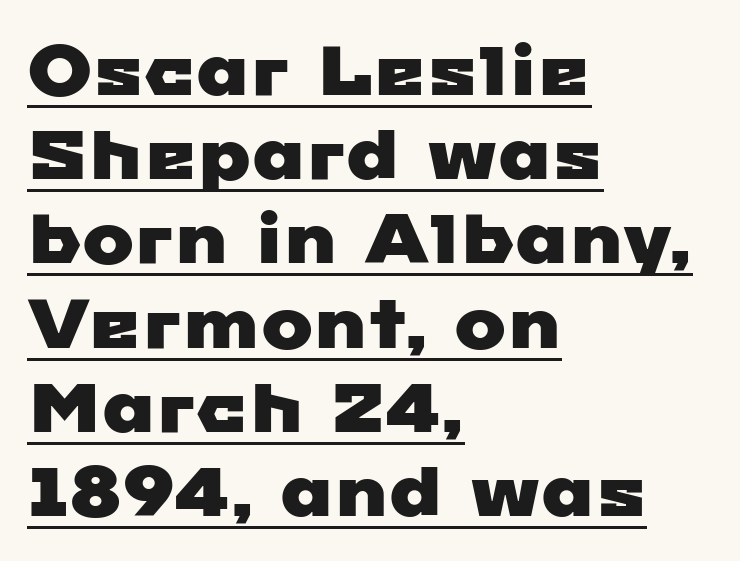
The face used here is a sans, in the tradition of grotesques and geometrics. Here the glyphs are tracked normally, forming tight word shapes. Casual observation: everything's shoved over to the left. Like a heading marked for emphasis, these lines bear an underscore.
